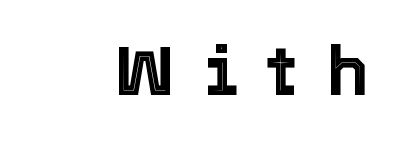
The image shows 69 px text type, upright; set unusually wide letter spacing (+0.42 em), not underlined; a medium x-height.
